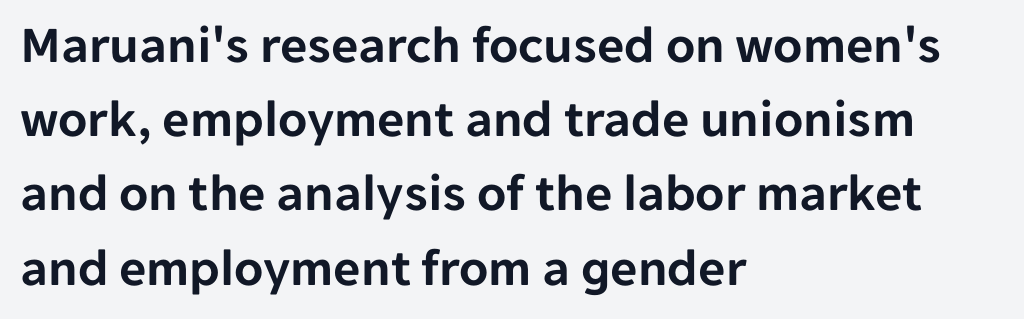
Q: Is the text italic (slanted)? A: No, it is upright.
Q: Is the typeface a serif or a sans-serif typeface? A: Sans-serif.
Q: Is the text underlined? A: No.
Q: How is the paragraph aligned? A: Left-aligned.
Q: Is the spacing between letters normal or unusually wide? A: Normal.
Q: Is the spacing between lines tight, normal or loose? A: Normal.
Q: Width (condensed, normal, or wide)? A: Normal.
Q: Stroke contrast? A: Low.
Q: x-height? A: Medium.
Q: Monospaced? A: No.
